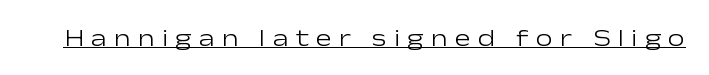
The image shows 24 px text type, upright; set unusually wide letter spacing (+0.3 em), underlined.
